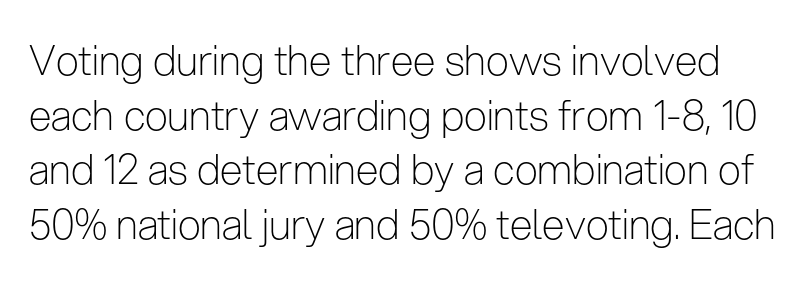
The image shows 41 px light, condensed sans-serif type, upright; set normal line spacing (1.33x), normal letter spacing, not underlined; low stroke contrast and a medium x-height.
